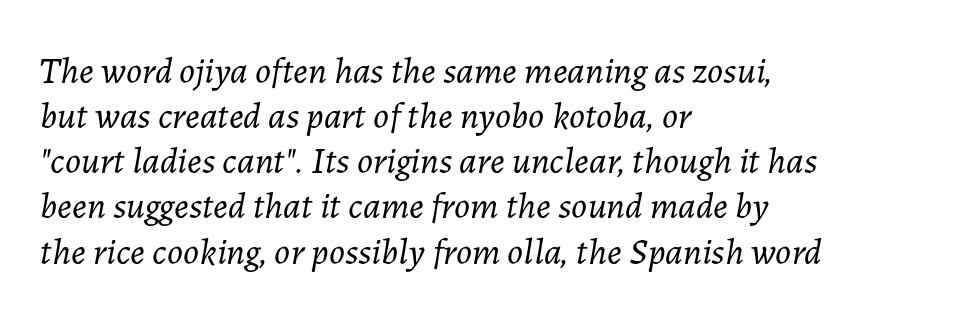
{"italic": "yes", "lean": "right", "slant_degrees": 7, "bold": "no", "weight": "light", "width": "normal", "stroke_contrast": "low", "x_height": "medium", "monospaced": "no", "underline": "no", "align": "left", "line_spacing_ratio": 1.22, "letter_spacing": "normal", "letter_spacing_em": 0.0, "glyph_px": 37}
